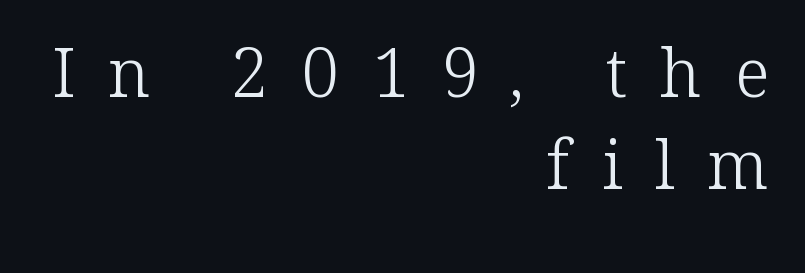
Posture: upright roman. The space directly below the letters is spotless. A flush-right, rag-left setting is used for this passage. This sample has the flowing, uneven cadence of proportional lettering. Bold? No — there's no thickening of the strokes. The horizontal fit of the characters is loose and conspicuously gappy.
